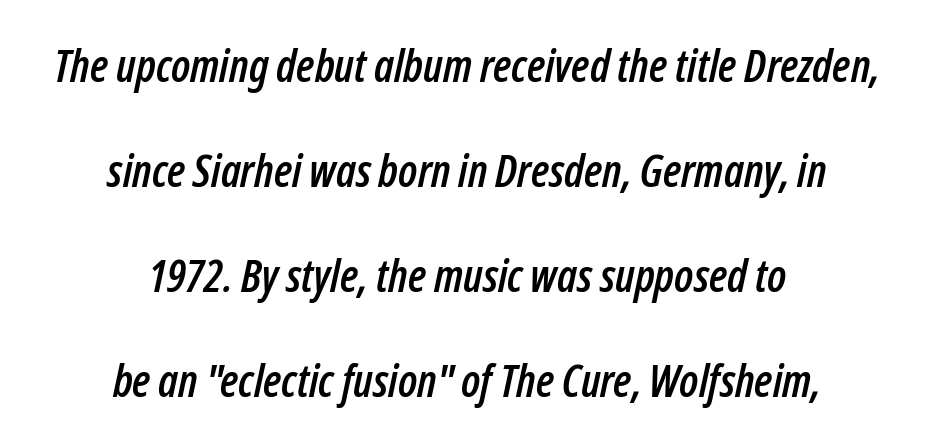
Q: Is the text italic (slanted)? A: Yes, it leans right by about 12 degrees.
Q: Is the text underlined? A: No.
Q: How is the paragraph aligned? A: Centered.
Q: Is the spacing between letters normal or unusually wide? A: Normal.
Q: Is the spacing between lines tight, normal or loose? A: Loose.
Q: Width (condensed, normal, or wide)? A: Condensed.
Q: Stroke contrast? A: Low.
Q: x-height? A: Medium.
Q: Monospaced? A: No.
